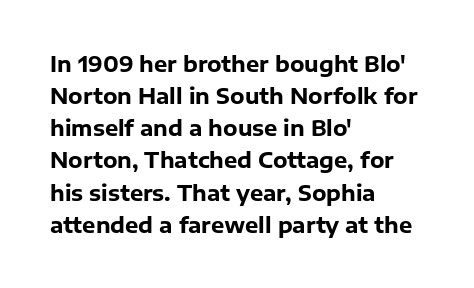
Tracking value appears to be zero — textbook default spacing. Is the type bold? Yes — the strokes are clearly thick and heavy. The block of text has a typical density, with ordinary space between rows. The rag falls on the right side of this text block. Words float on clear page, feet unadorned.
